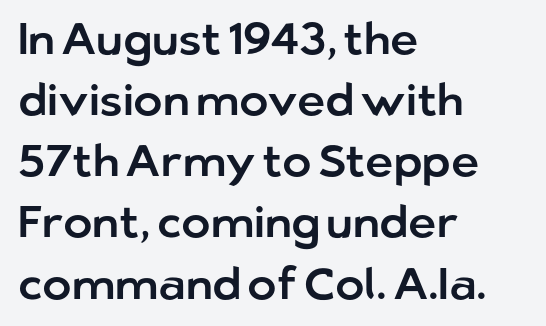
Q: Is the text italic (slanted)? A: No, it is upright.
Q: Is the typeface a serif or a sans-serif typeface? A: Sans-serif.
Q: Is the text underlined? A: No.
Q: How is the paragraph aligned? A: Left-aligned.
Q: Is the spacing between letters normal or unusually wide? A: Normal.
Q: Is the spacing between lines tight, normal or loose? A: Normal.
Q: Width (condensed, normal, or wide)? A: Normal.
Q: Stroke contrast? A: Low.
Q: x-height? A: Medium.
Q: Monospaced? A: No.
